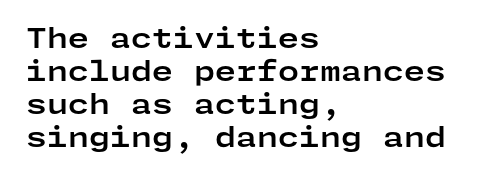
The image shows 27 px bold type, upright; set left-aligned, line spacing 1.22x, normal letter spacing, not underlined.
